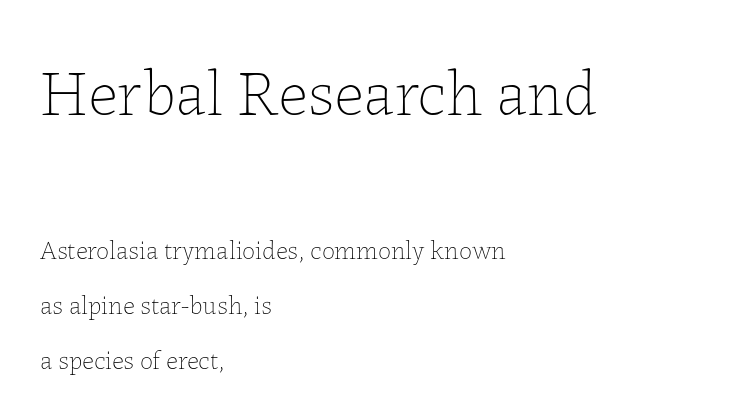
{"italic": "no", "bold": "no", "weight": "thin", "width": "normal", "stroke_contrast": "low", "x_height": "medium", "monospaced": "no", "underline": "no", "align": "left", "line_spacing": "loose", "line_spacing_ratio": 2.11, "letter_spacing": "normal", "letter_spacing_em": 0.0, "larger_block": "first", "size_ratio": 2.5, "glyph_px": 65}
